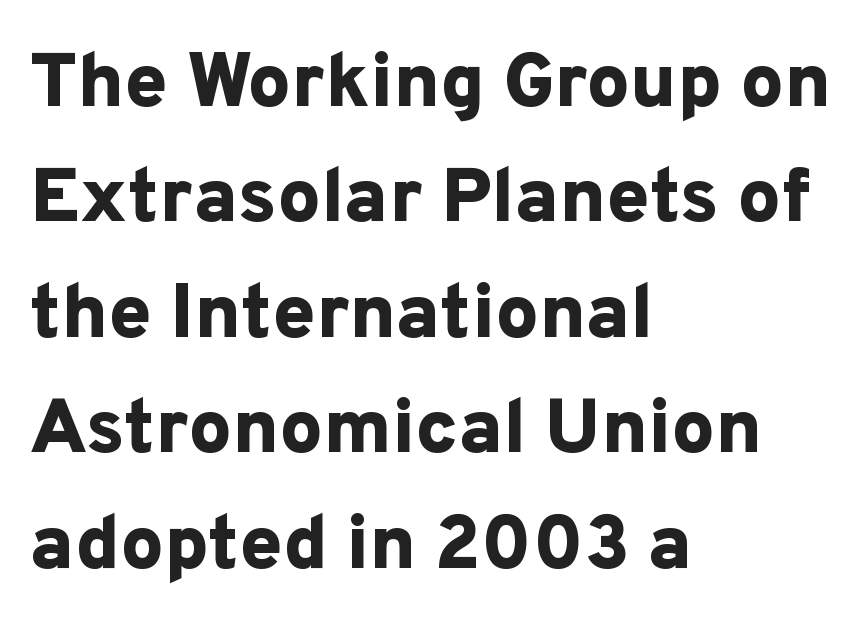
The zone under the glyphs is completely vacant. Every character sits straight up, as roman type does. Looks like regular typesetting: each glyph gets only the width it needs. The text block is weighted toward the left margin, trailing off unevenly rightward. Reading down the column, the eye jumps a familiar distance to each next line. Regarding serifs, this sample does without them.
